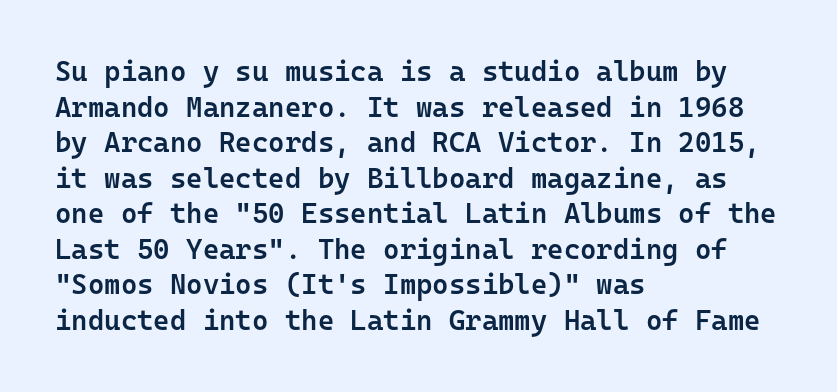
The passage shown is not underscored anywhere. Spacing verdict: monospaced, one width for all characters. Vertically, the passage feels balanced, rows spaced as you'd expect. This rendering leaves character spacing at its baseline value. When letters stand straight like this, we call the style roman or upright. The type family on display is of the sans-serif kind.
